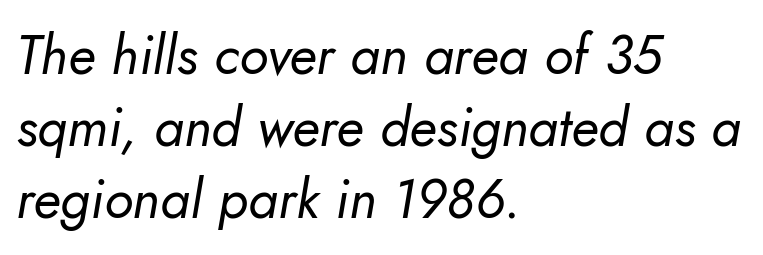
The image shows 54 px regular-weight type, italic (leaning right); set left-aligned, normal line spacing (1.33x), normal letter spacing, not underlined; low stroke contrast and a small x-height.
